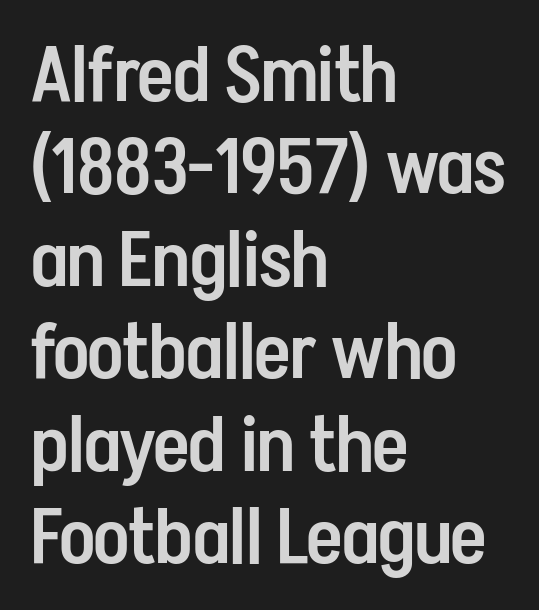
Q: Is the text bold? A: Semi-bold.
Q: Is the text italic (slanted)? A: No, it is upright.
Q: Is the typeface a serif or a sans-serif typeface? A: Sans-serif.
Q: Is the text underlined? A: No.
Q: How is the paragraph aligned? A: Left-aligned.
Q: Is the spacing between letters normal or unusually wide? A: Normal.
Q: Width (condensed, normal, or wide)? A: Condensed.
Q: Stroke contrast? A: Low.
Q: x-height? A: Medium.
Q: Monospaced? A: No.
